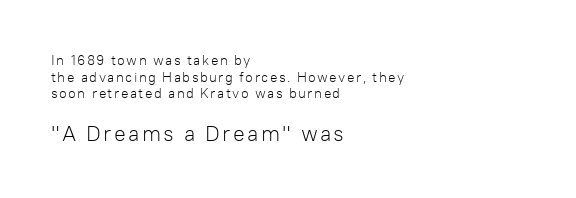
The image shows 22 px text type, upright; set left-aligned, line spacing 1.19x, not underlined; the second (bottom) block is 1.57x larger.
